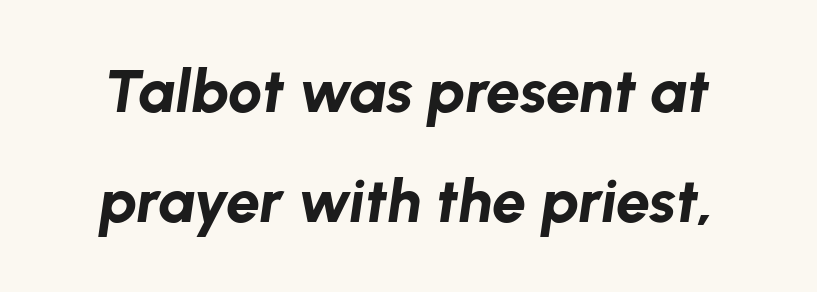
The image shows 61 px bold type, italic (leaning right); set line spacing 1.8x, normal letter spacing, not underlined; low stroke contrast and a medium x-height.
